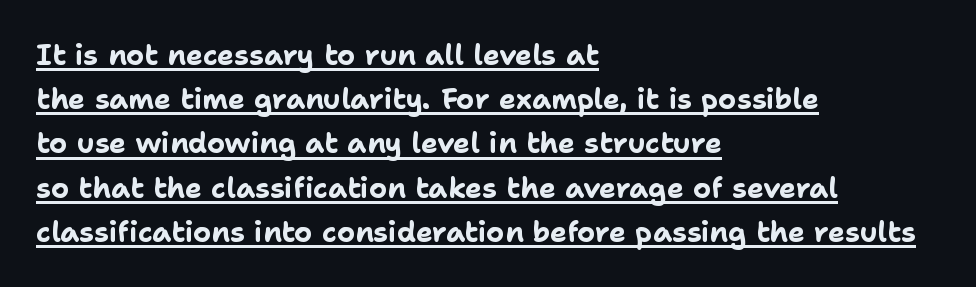
Q: Is the text bold? A: Yes.
Q: Is the text italic (slanted)? A: No, it is upright.
Q: Is the typeface a serif or a sans-serif typeface? A: Sans-serif.
Q: Is the text underlined? A: Yes.
Q: How is the paragraph aligned? A: Left-aligned.
Q: Is the spacing between letters normal or unusually wide? A: Normal.
Q: Is the spacing between lines tight, normal or loose? A: Normal.
Q: Width (condensed, normal, or wide)? A: Normal.
Q: Stroke contrast? A: Low.
Q: x-height? A: Medium.
Q: Monospaced? A: No.
